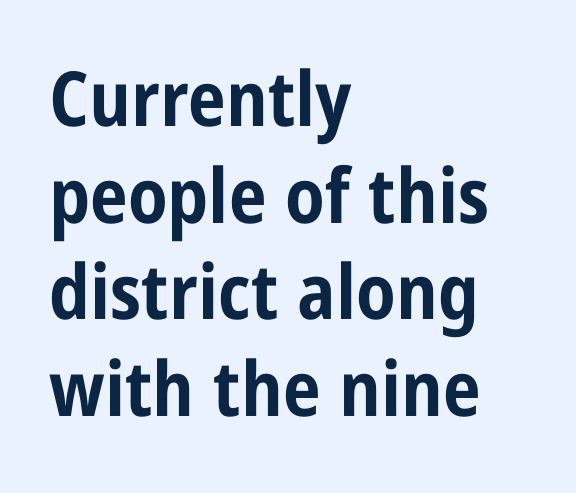
These lines sit exactly where default settings would place them. A typesetter would label this face a sans. Honestly, the letter spacing is just normal — you wouldn't notice it. The foot of each line stays bare and open. Is the type bold? Yes — the strokes are clearly thick and heavy.
